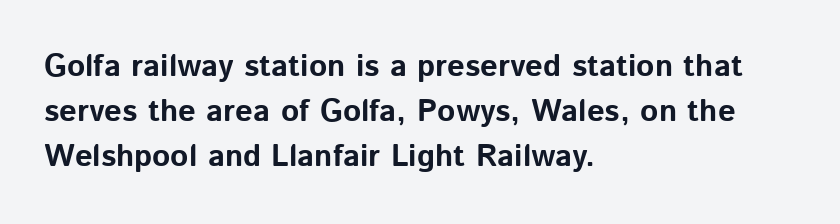
Plain, unruled lines of type. Honestly, the row spacing looks completely unremarkable. Heavy, bold letterforms. No italicization has been applied; the sample stays upright. The face used here is proportionally spaced, like ordinary book or web type. The gaps between neighbouring characters are ordinary and unremarkable.
